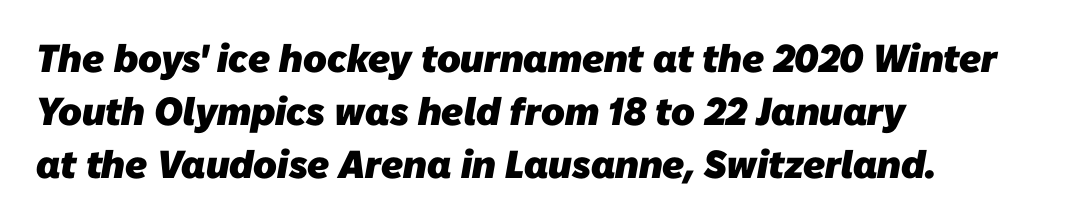
{"serif": "no", "bold": "yes", "weight": "heavy", "width": "normal", "stroke_contrast": "low", "x_height": "medium", "monospaced": "no", "underline": "no", "align": "left", "line_spacing": "normal", "line_spacing_ratio": 1.36, "letter_spacing": "normal", "letter_spacing_em": 0.0, "glyph_px": 39}
